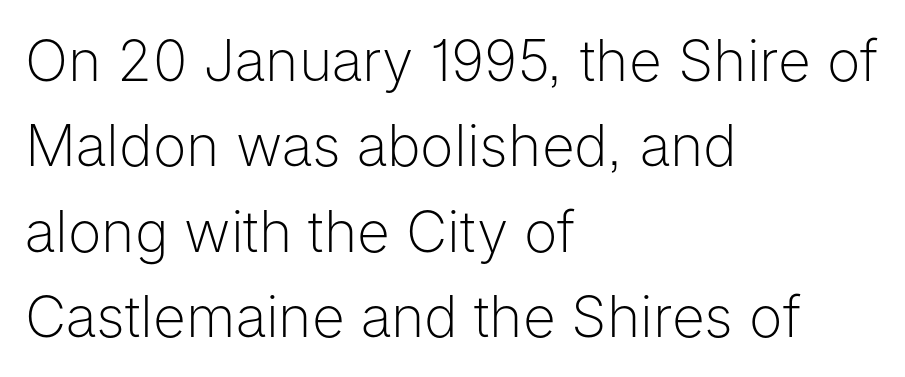
{"serif": "no", "italic": "no", "bold": "no", "weight": "light", "width": "normal", "stroke_contrast": "low", "x_height": "medium", "monospaced": "no", "underline": "no", "align": "left", "line_spacing": "normal", "line_spacing_ratio": 1.5, "letter_spacing": "normal", "letter_spacing_em": 0.0, "glyph_px": 57}
